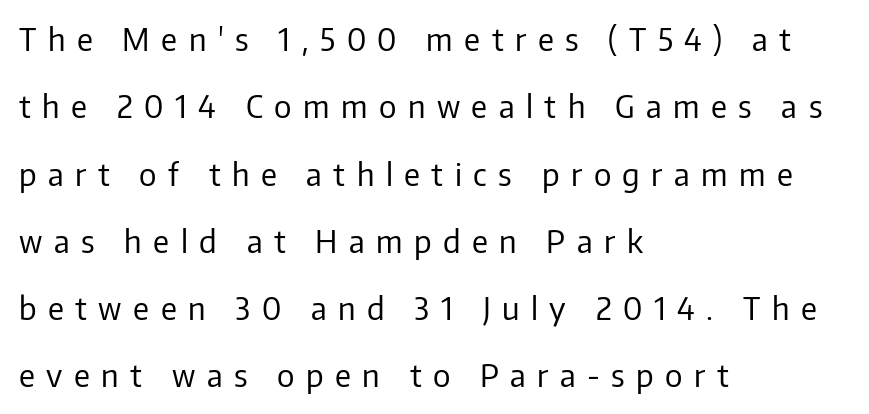
Q: Is the text bold? A: No.
Q: Is the text italic (slanted)? A: No, it is upright.
Q: Is the typeface a serif or a sans-serif typeface? A: Sans-serif.
Q: Is the text underlined? A: No.
Q: How is the paragraph aligned? A: Left-aligned.
Q: Is the spacing between letters normal or unusually wide? A: Unusually wide.
Q: Is the spacing between lines tight, normal or loose? A: Loose.
Q: Width (condensed, normal, or wide)? A: Normal.
Q: Stroke contrast? A: Low.
Q: x-height? A: Medium.
Q: Monospaced? A: No.
